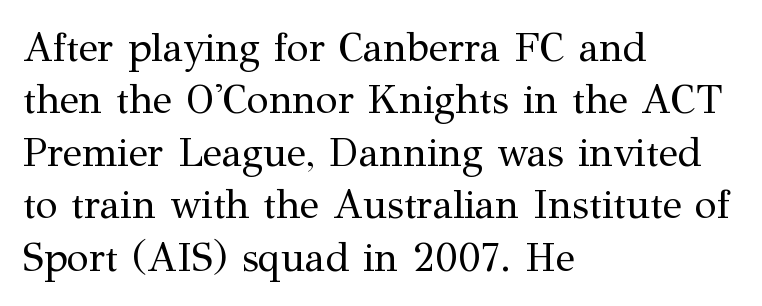
Q: Is the text bold? A: No.
Q: Is the text italic (slanted)? A: No, it is upright.
Q: Is the typeface a serif or a sans-serif typeface? A: Serif.
Q: Is the text underlined? A: No.
Q: How is the paragraph aligned? A: Left-aligned.
Q: Is the spacing between letters normal or unusually wide? A: Normal.
Q: Is the spacing between lines tight, normal or loose? A: Normal.
Q: Width (condensed, normal, or wide)? A: Normal.
Q: Stroke contrast? A: Medium.
Q: x-height? A: Medium.
Q: Monospaced? A: No.
